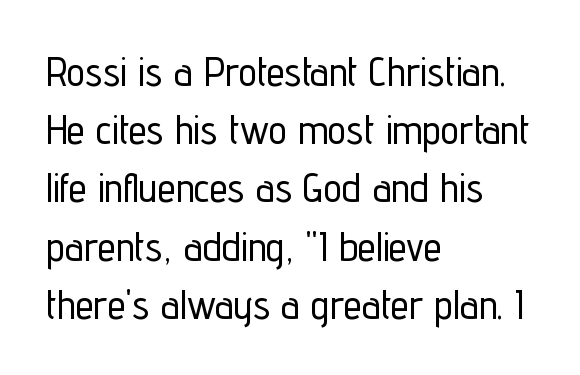
{"serif": "no", "italic": "no", "width": "condensed", "stroke_contrast": "low", "x_height": "medium", "monospaced": "no", "underline": "no", "align": "left", "line_spacing": "normal", "line_spacing_ratio": 1.42, "letter_spacing": "normal", "letter_spacing_em": 0.0, "glyph_px": 41}
